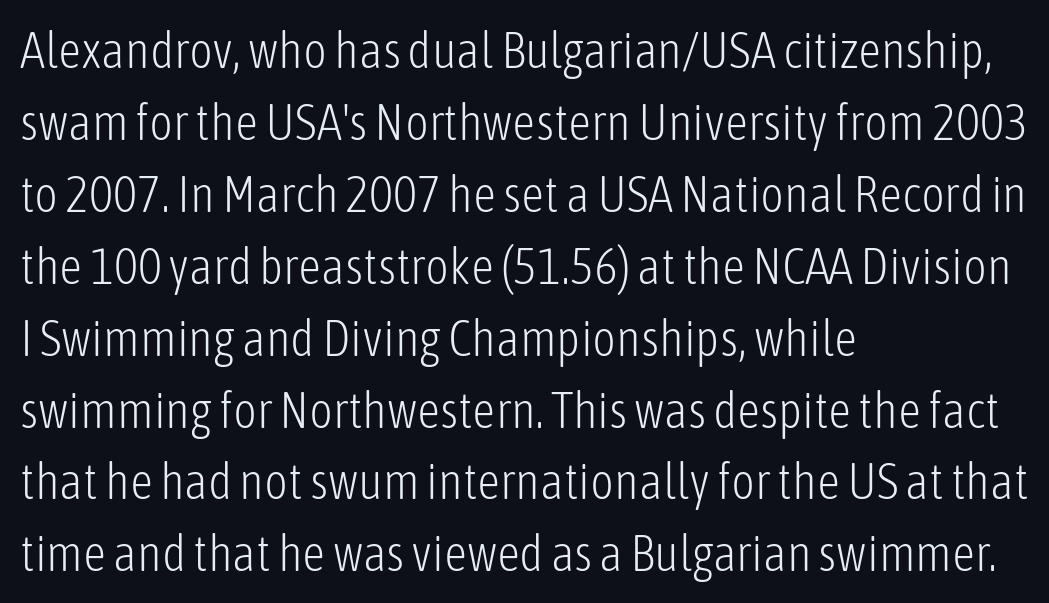
The image shows 51 px light, condensed sans-serif type, upright; set left-aligned, normal line spacing (1.41x), normal letter spacing, not underlined; low stroke contrast and a medium x-height.
